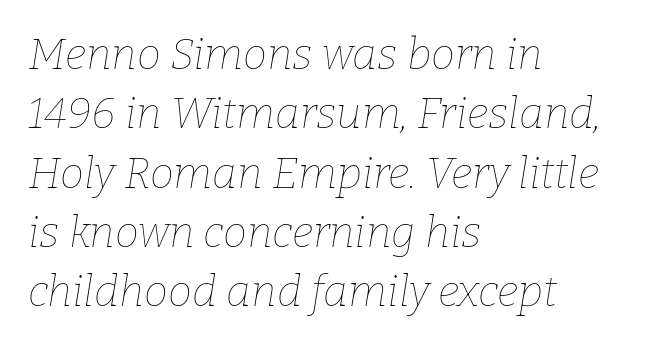
Is the type heavy? It reads as light-to-regular instead. Designer's note — italics engaged. Default kerning and tracking; the words read as compact shapes. This rendering uses left alignment, leaving the right contour irregular. Normally led — the rows are evenly, conventionally spaced. The zone under the glyphs is completely vacant.
